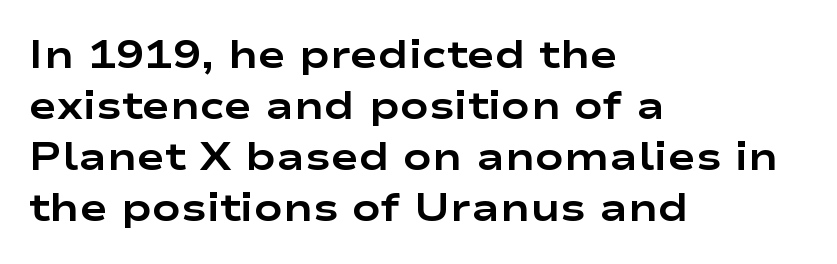
{"serif": "no", "italic": "no", "bold": "yes", "weight": "bold", "width": "wide", "stroke_contrast": "low", "x_height": "medium", "monospaced": "no", "underline": "no", "align": "left", "line_spacing": "normal", "line_spacing_ratio": 1.34, "letter_spacing": "normal", "letter_spacing_em": 0.0, "glyph_px": 38}
